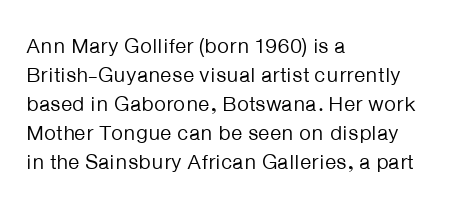
The image shows 21 px text type, upright; set left-aligned, normal line spacing (1.38x), normal letter spacing, not underlined.
